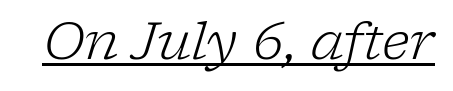
{"serif": "yes", "italic": "yes", "lean": "right", "slant_degrees": 17, "bold": "no", "weight": "light", "width": "normal", "stroke_contrast": "low", "x_height": "medium", "monospaced": "no", "underline": "yes", "letter_spacing": "normal", "letter_spacing_em": 0.0, "glyph_px": 52}
